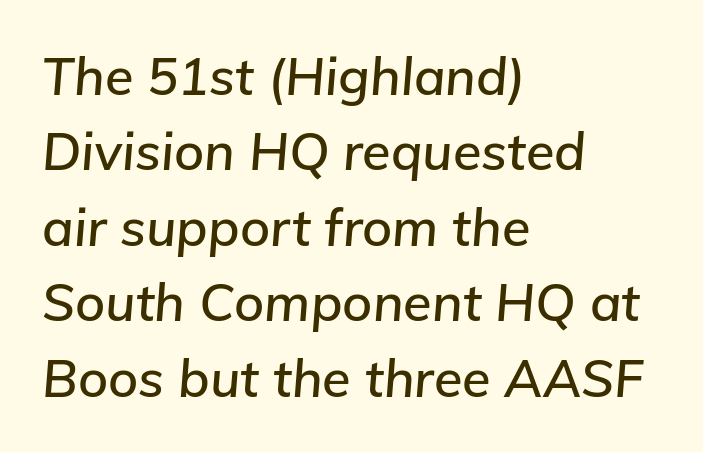
The image shows 52 px text type, italic (leaning right); set left-aligned, normal line spacing (1.45x), normal letter spacing, not underlined; low stroke contrast and a medium x-height.
